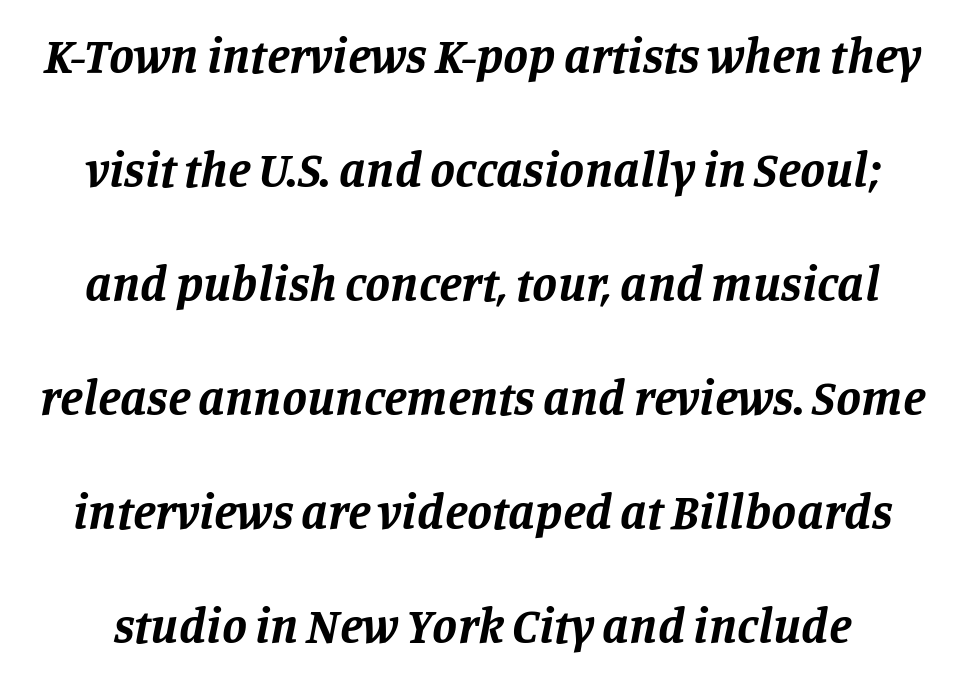
Q: Is the text bold? A: Yes.
Q: Is the text italic (slanted)? A: Yes, it leans right by about 11 degrees.
Q: Is the typeface a serif or a sans-serif typeface? A: Serif.
Q: Is the text underlined? A: No.
Q: Is the spacing between letters normal or unusually wide? A: Normal.
Q: Is the spacing between lines tight, normal or loose? A: Loose.
Q: Width (condensed, normal, or wide)? A: Normal.
Q: Stroke contrast? A: Low.
Q: x-height? A: Large.
Q: Monospaced? A: No.
